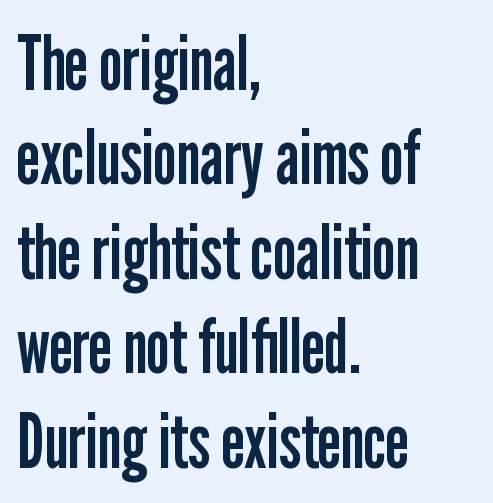
Note the varied advance widths — an 'i' is clearly narrower than an 'm'. The cut favours lightness, reaching ordinary text weight at its darkest. The leading is moderate, giving the passage an even texture. Descender tails drop into unmarked territory. You could call the tracking neutral — neither tight nor loose. A typesetter would mark this as roman, not italic.
